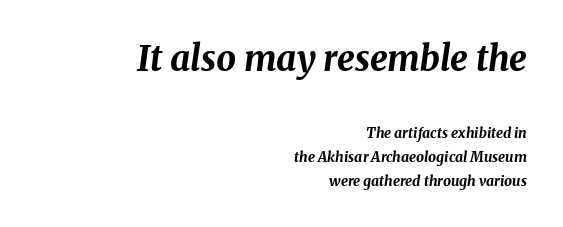
{"italic": "yes", "lean": "right", "slant_degrees": 8, "bold": "yes", "weight": "bold", "width": "normal", "stroke_contrast": "medium", "x_height": "medium", "monospaced": "no", "underline": "no", "align": "right", "line_spacing_ratio": 1.72, "letter_spacing": "normal", "letter_spacing_em": 0.0, "larger_block": "first", "size_ratio": 2.5, "glyph_px": 35}
